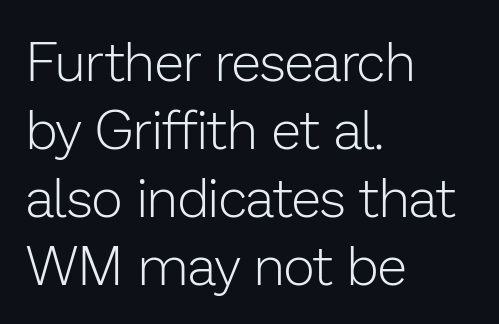
{"serif": "no", "italic": "no", "bold": "no", "weight": "light", "width": "normal", "stroke_contrast": "low", "x_height": "medium", "monospaced": "no", "underline": "no", "align": "left", "line_spacing": "normal", "line_spacing_ratio": 1.26, "letter_spacing": "normal", "letter_spacing_em": 0.0, "glyph_px": 54}
